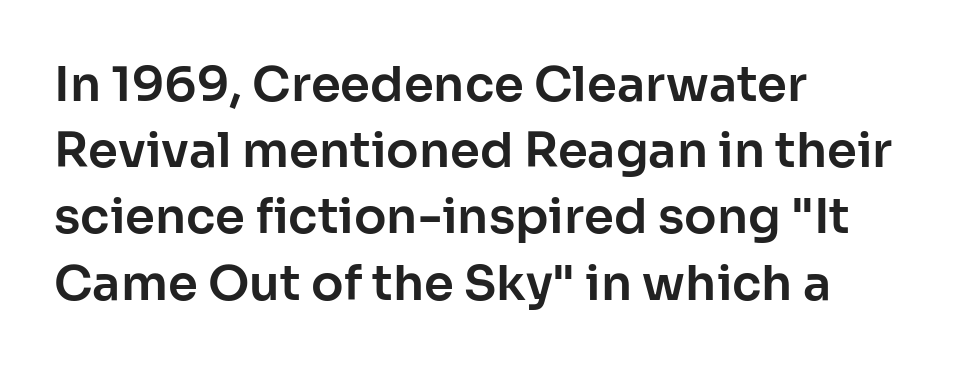
Q: Is the text italic (slanted)? A: No, it is upright.
Q: Is the typeface a serif or a sans-serif typeface? A: Sans-serif.
Q: Is the text underlined? A: No.
Q: How is the paragraph aligned? A: Left-aligned.
Q: Is the spacing between letters normal or unusually wide? A: Normal.
Q: Is the spacing between lines tight, normal or loose? A: Normal.
Q: Width (condensed, normal, or wide)? A: Normal.
Q: Stroke contrast? A: Low.
Q: x-height? A: Medium.
Q: Monospaced? A: No.
